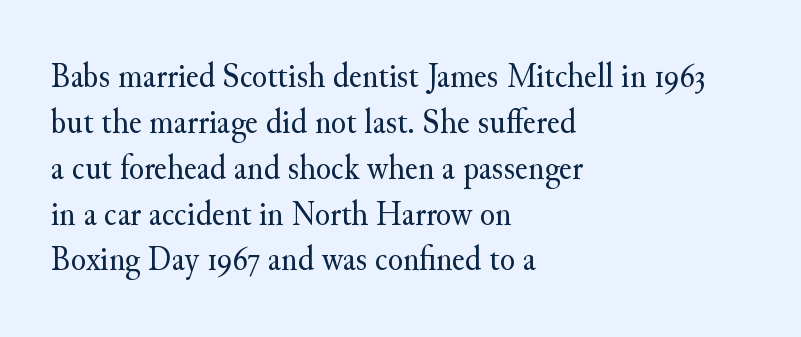
The image shows 35 px regular-weight serif type, upright; set left-aligned, normal line spacing (1.31x), normal letter spacing, not underlined; medium stroke contrast and a small x-height.
